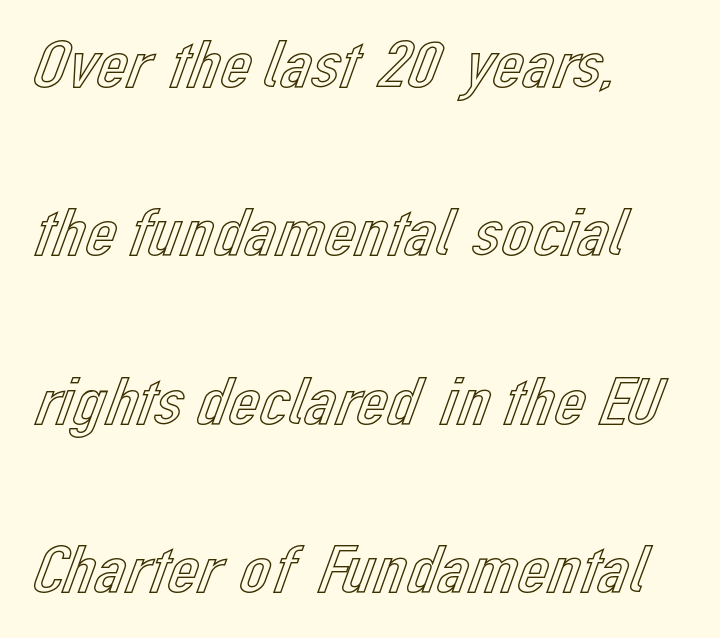
Here the glyphs are tracked normally, forming tight word shapes. If you drew a ruler down the left edge, every line would touch it. Each letter keeps its own natural width here, so spacing adapts to shape. Horizontal bands of white between lines are thick stripes. Bare-footed words on every line.
